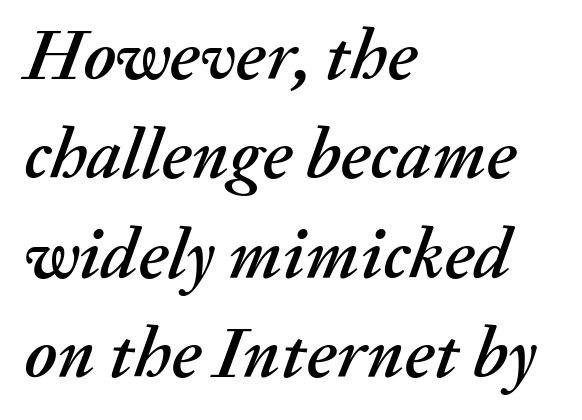
Does extra space separate the letters? No, they use regular spacing. The specimen reads as italic at a glance. Character widths vary here, with narrow letters taking less room than wide ones. Any mark beneath the type? The region is blank.
